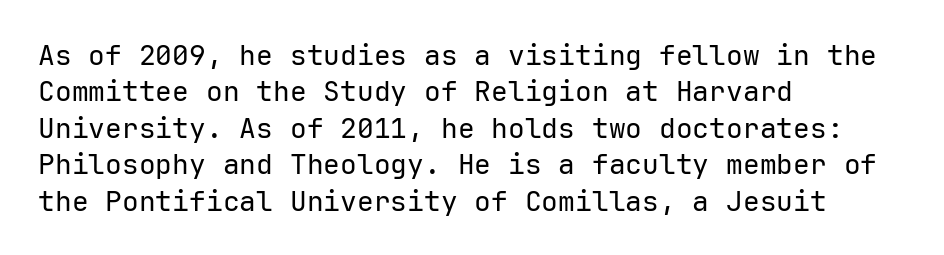
The image shows 28 px regular-weight sans-serif type, upright; set left-aligned, normal line spacing (1.3x), normal letter spacing, not underlined; low stroke contrast and a medium x-height.
